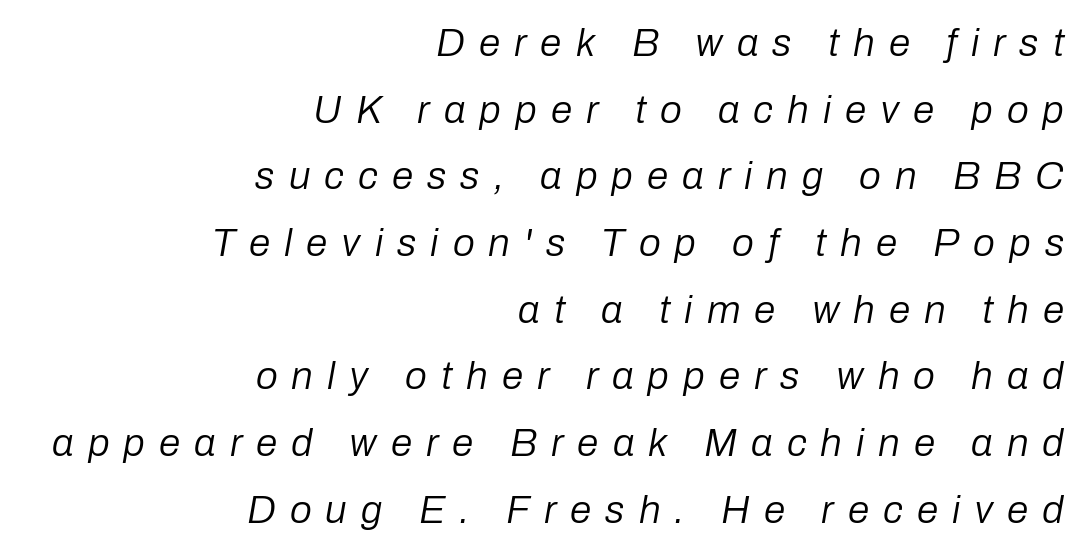
The image shows 39 px regular-weight type, italic (leaning right); set right-aligned, line spacing 1.71x, unusually wide letter spacing (+0.36 em), not underlined; low stroke contrast and a medium x-height.
